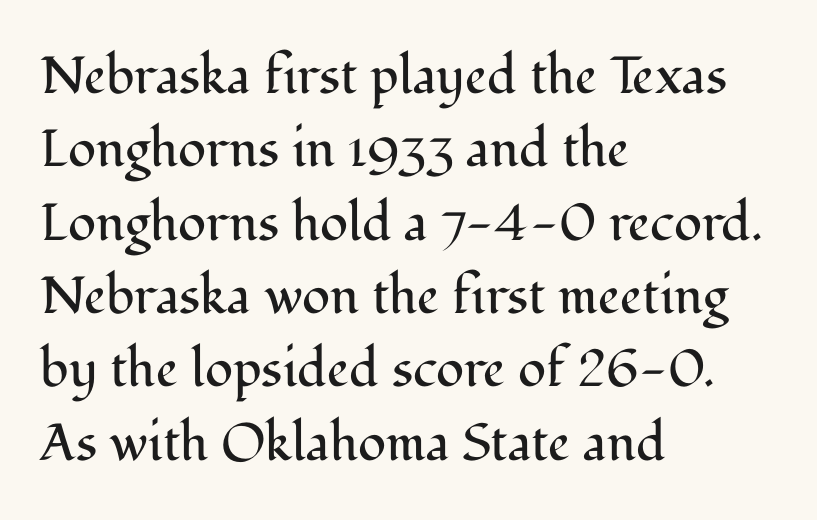
The image shows 52 px regular-weight serif type, upright; set left-aligned, normal line spacing (1.41x), normal letter spacing, not underlined; medium stroke contrast and a medium x-height.
